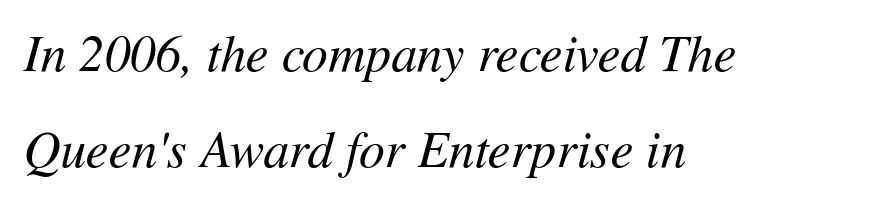
The image shows 51 px regular-weight type, italic (leaning right); set left-aligned, line spacing 1.88x, normal letter spacing, not underlined; medium stroke contrast and a medium x-height.
